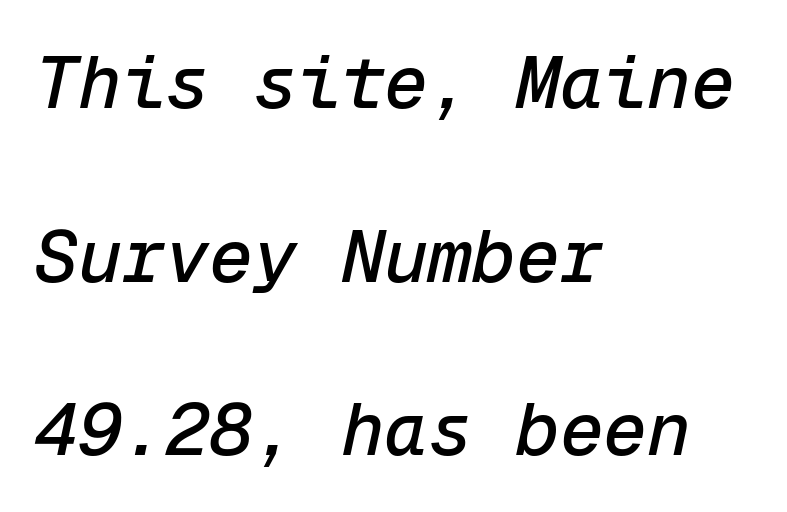
The image shows 73 px text type, italic (leaning right), monospaced; set left-aligned, loose line spacing (2.38x), normal letter spacing, not underlined; low stroke contrast and a medium x-height.
